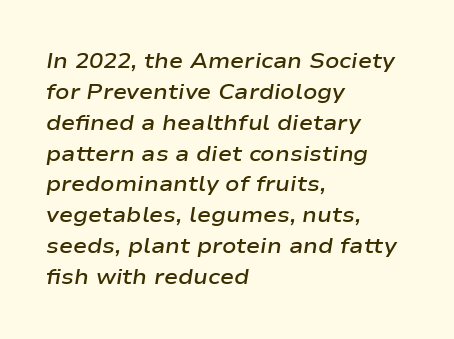
Line starts are locked; line ends wander. What's the leading like? Ordinary, nothing unusual. Short note: letters normally spaced. Characters are canted at an angle relative to the baseline's perpendicular. Descenders hang freely into open space.
